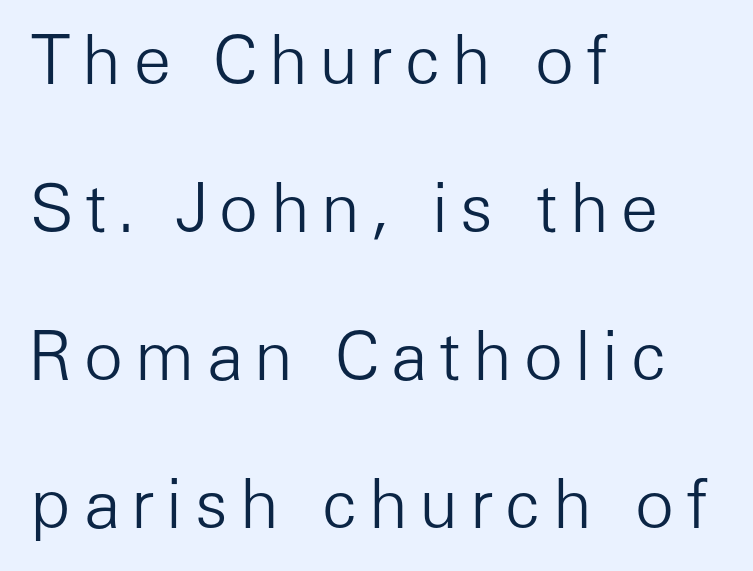
Q: Is the text bold? A: No.
Q: Is the text italic (slanted)? A: No, it is upright.
Q: Is the typeface a serif or a sans-serif typeface? A: Sans-serif.
Q: Is the text underlined? A: No.
Q: How is the paragraph aligned? A: Left-aligned.
Q: Is the spacing between lines tight, normal or loose? A: Loose.
Q: Width (condensed, normal, or wide)? A: Normal.
Q: Stroke contrast? A: Low.
Q: x-height? A: Medium.
Q: Monospaced? A: No.
